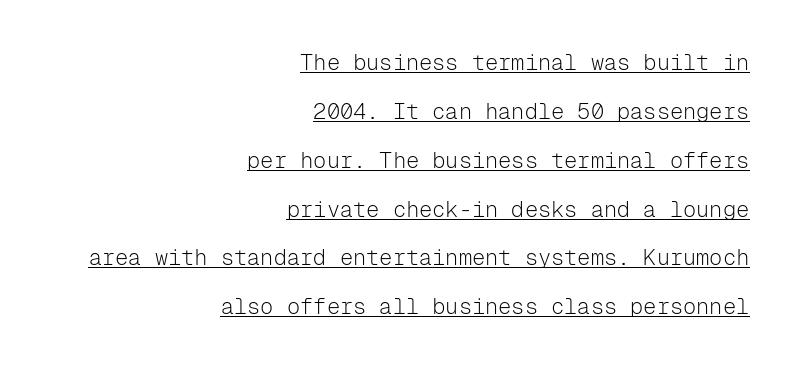
Q: Is the text bold? A: No.
Q: Is the text italic (slanted)? A: No, it is upright.
Q: Is the text underlined? A: Yes.
Q: How is the paragraph aligned? A: Right-aligned.
Q: Is the spacing between letters normal or unusually wide? A: Normal.
Q: Is the spacing between lines tight, normal or loose? A: Loose.
